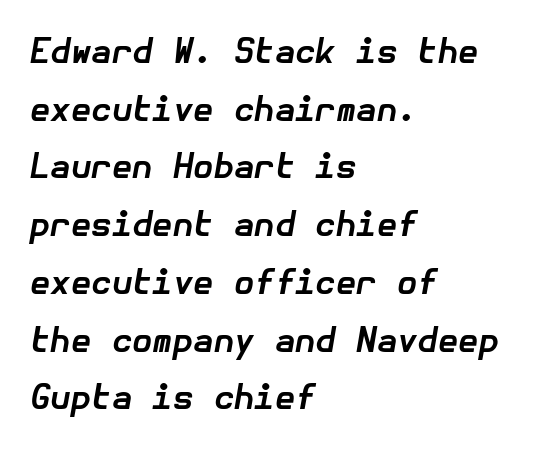
The specimen omits any rule beneath the text block's lines. If you drew a ruler down the left edge, every line would touch it. This sample uses an oblique cut, with every glyph tilted off the vertical. The face used here is rendered with its standard letterfit. Heavy-handed strokes throughout: this text is bold.
